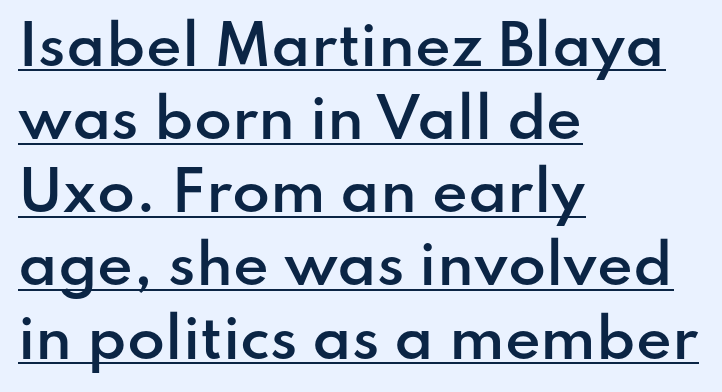
The image shows 55 px semibold sans-serif type, upright; set left-aligned, normal line spacing (1.33x), normal letter spacing, underlined; low stroke contrast and a small x-height.
